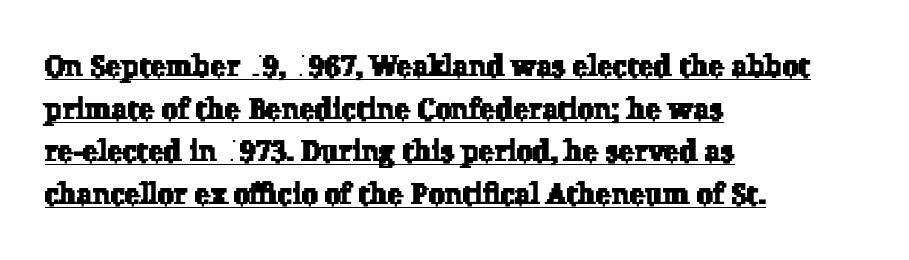
The image shows 29 px serif type; set left-aligned, normal line spacing (1.47x), normal letter spacing, underlined; low stroke contrast and a medium x-height.
